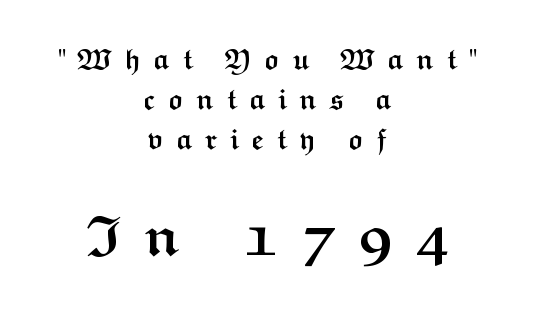
Notice how descenders clear the ascenders below comfortably — that's standard leading. Looks like regular typesetting: each glyph gets only the width it needs. I'd call this a sans setting — the letters go barefoot. Where is the straight margin? There isn't one; the lines are centered. A full-strength bold gives these letters their thick strokes. The composition opens small and finishes big.
